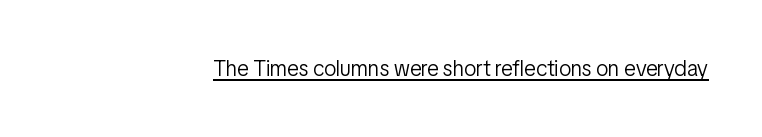
The image shows 22 px text type, upright; set normal letter spacing, underlined.
